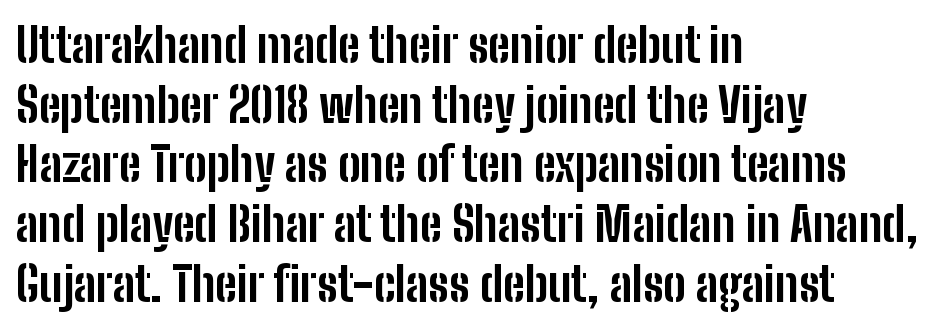
{"serif": "no", "italic": "no", "bold": "yes", "weight": "bold", "width": "condensed", "stroke_contrast": "low", "x_height": "medium", "monospaced": "no", "underline": "no", "align": "left", "line_spacing": "normal", "line_spacing_ratio": 1.27, "letter_spacing": "normal", "letter_spacing_em": 0.0, "glyph_px": 47}
